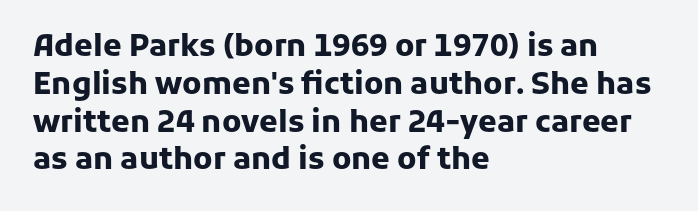
Each letter keeps its own natural width here, so spacing adapts to shape. Line spacing here is normal. Spacing between characters is what you'd get straight out of the box. Italic? Not at all — the glyphs are vertical.
